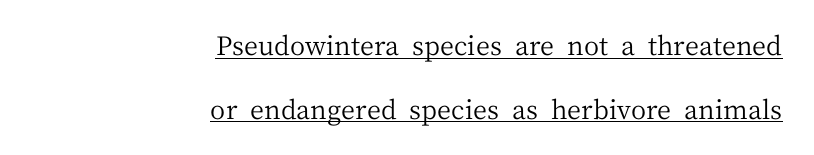
{"italic": "no", "bold": "no", "underline": "yes", "align": "right", "line_spacing": "loose", "line_spacing_ratio": 2.45, "letter_spacing": "normal", "letter_spacing_em": 0.0, "glyph_px": 26}
